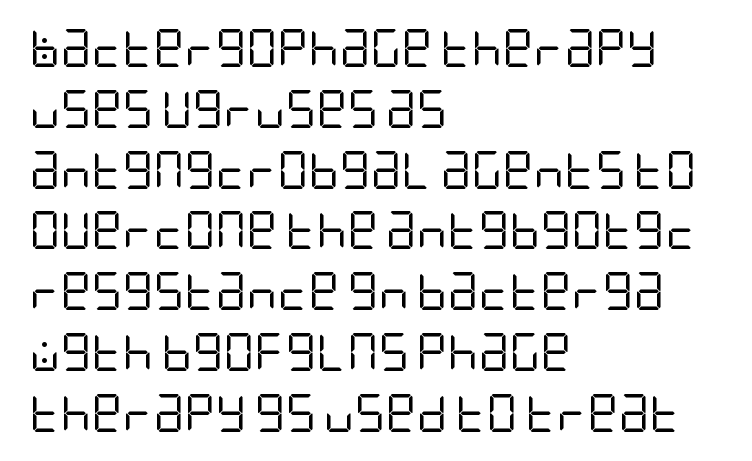
The image shows 38 px regular-weight, condensed sans-serif type, upright; set left-aligned, normal line spacing (1.6x), normal letter spacing, not underlined; low stroke contrast and a large x-height.
